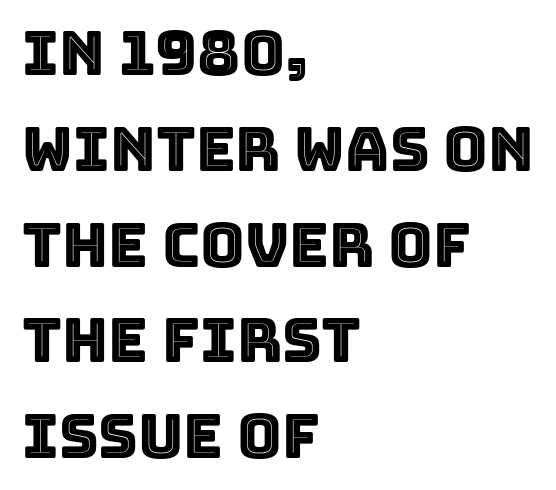
The horizontal fit of the characters is conventional and even. Caption: multi-line text, flush left, ragged right. The letters advance in unequal steps, a hallmark of proportional type. The passage shown stacks its lines at a standard gap. The foot of each line stays bare and open.
